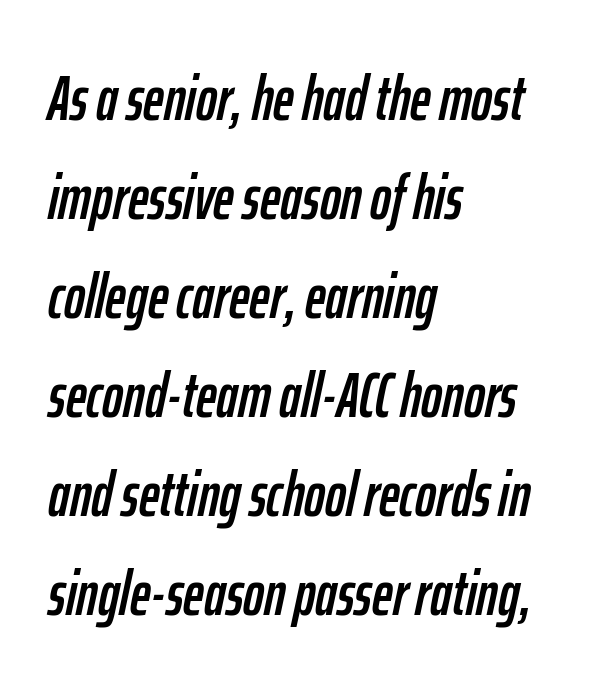
The image shows 63 px condensed type, italic (leaning right); set left-aligned, normal line spacing (1.57x), normal letter spacing, not underlined; low stroke contrast and a medium x-height.
